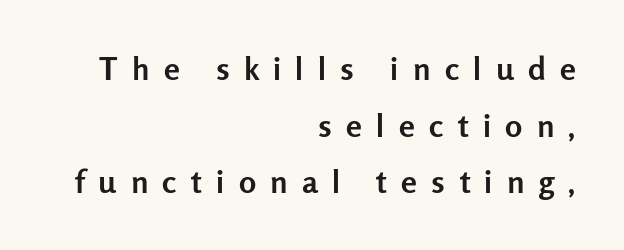
Q: Is the text bold? A: Yes.
Q: Is the text italic (slanted)? A: No, it is upright.
Q: Is the typeface a serif or a sans-serif typeface? A: Sans-serif.
Q: Is the text underlined? A: No.
Q: How is the paragraph aligned? A: Right-aligned.
Q: Is the spacing between letters normal or unusually wide? A: Unusually wide.
Q: Width (condensed, normal, or wide)? A: Normal.
Q: Stroke contrast? A: Low.
Q: x-height? A: Medium.
Q: Monospaced? A: No.
